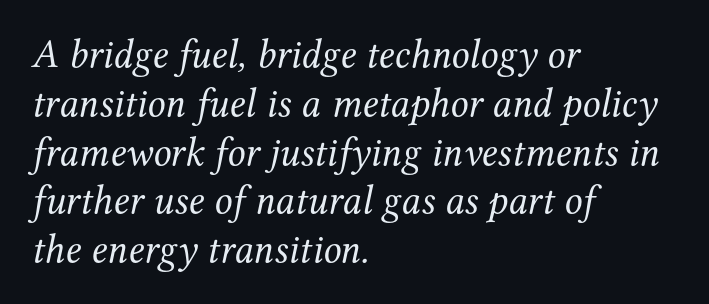
{"serif": "yes", "italic": "yes", "lean": "right", "slant_degrees": 12, "bold": "no", "weight": "regular", "width": "normal", "stroke_contrast": "medium", "x_height": "medium", "monospaced": "no", "underline": "no", "align": "left", "line_spacing_ratio": 1.22, "letter_spacing": "normal", "letter_spacing_em": 0.0, "glyph_px": 40}
